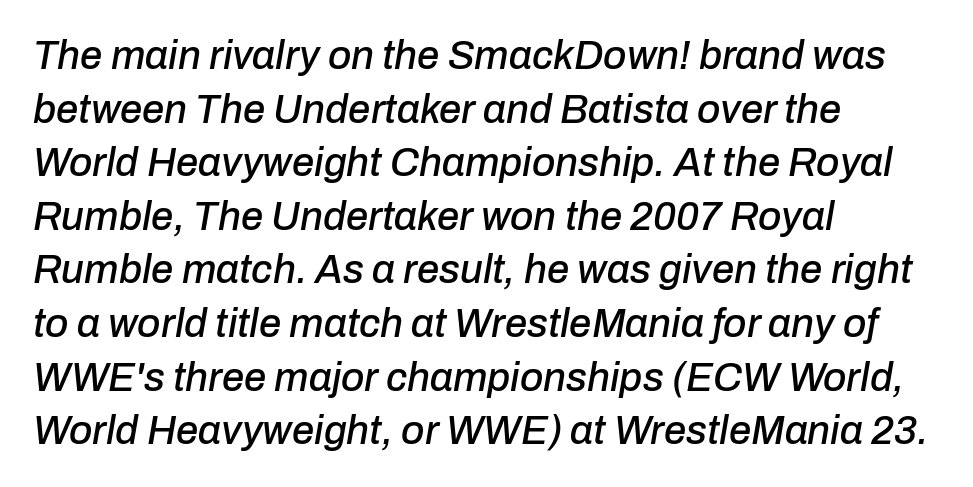
{"italic": "yes", "lean": "right", "slant_degrees": 10, "width": "normal", "stroke_contrast": "low", "x_height": "medium", "monospaced": "no", "underline": "no", "align": "left", "line_spacing": "normal", "line_spacing_ratio": 1.34, "letter_spacing": "normal", "letter_spacing_em": 0.0, "glyph_px": 40}
